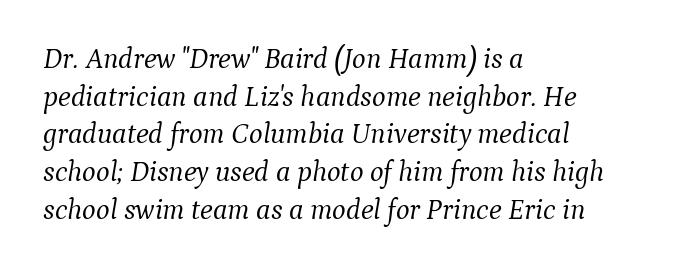
The paragraph shown leans on its left margin. Tracking here is standard; glyphs follow each other at the usual distance. This sample keeps an unexceptional amount of space between lines. This sample uses a serif face. The face used here is proportionally spaced, like ordinary book or web type. On a weight scale, this lands at 450 or below.
